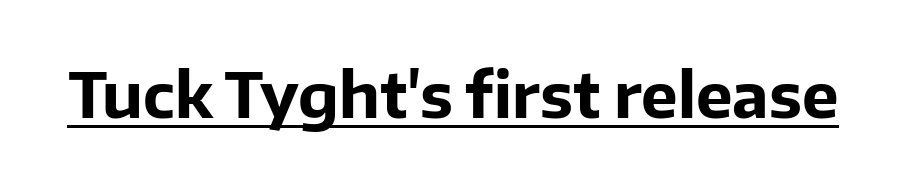
Q: Is the text bold? A: Yes.
Q: Is the text italic (slanted)? A: No, it is upright.
Q: Is the typeface a serif or a sans-serif typeface? A: Sans-serif.
Q: Is the text underlined? A: Yes.
Q: Is the spacing between letters normal or unusually wide? A: Normal.
Q: Width (condensed, normal, or wide)? A: Normal.
Q: Stroke contrast? A: Low.
Q: x-height? A: Medium.
Q: Monospaced? A: No.
